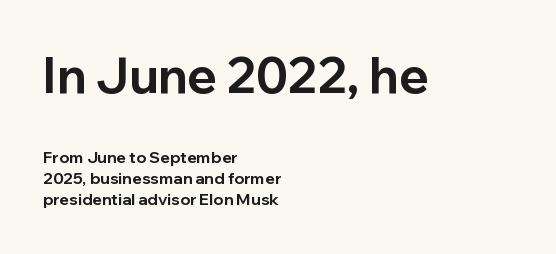
Q: Is the text bold? A: Yes.
Q: Is the text italic (slanted)? A: No, it is upright.
Q: Is the typeface a serif or a sans-serif typeface? A: Sans-serif.
Q: Is the text underlined? A: No.
Q: How is the paragraph aligned? A: Left-aligned.
Q: Is the spacing between letters normal or unusually wide? A: Normal.
Q: Is the spacing between lines tight, normal or loose? A: Normal.
Q: Which block of text is set in a larger size, the first (top) or the second (bottom)? A: The first (top) one.
Q: Width (condensed, normal, or wide)? A: Normal.
Q: Stroke contrast? A: Low.
Q: x-height? A: Medium.
Q: Monospaced? A: No.
